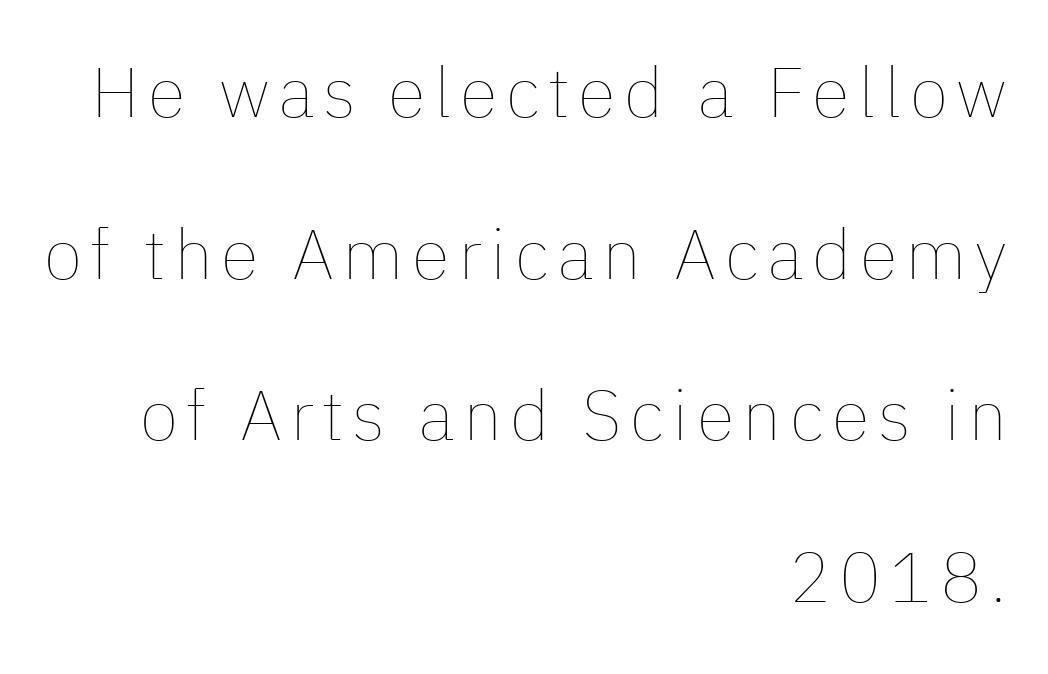
Q: Is the text bold? A: No.
Q: Is the text italic (slanted)? A: No, it is upright.
Q: Is the text underlined? A: No.
Q: How is the paragraph aligned? A: Right-aligned.
Q: Is the spacing between lines tight, normal or loose? A: Loose.
Q: Width (condensed, normal, or wide)? A: Normal.
Q: Stroke contrast? A: Low.
Q: x-height? A: Medium.
Q: Monospaced? A: No.
